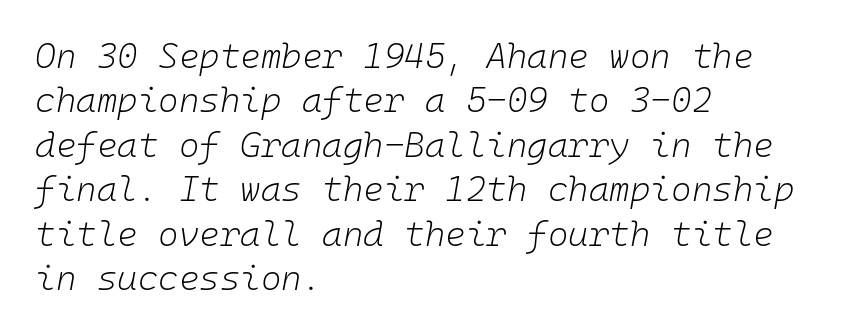
The lines are quadded left. Ink coverage per letter is moderate at most. The block of text has a typical density, with ordinary space between rows. Characters are canted at an angle relative to the baseline's perpendicular.
